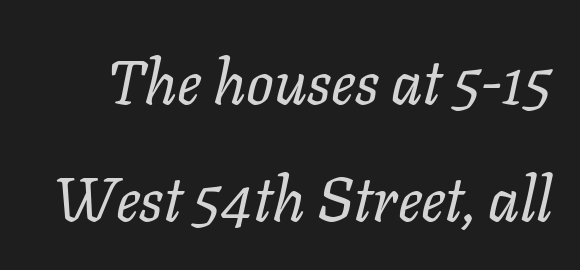
A quiet, ordinary-to-light weight characterises the typeface. Lines of text with bare space underneath. The glyphs look as if they've been sheared to an angle. Students, note that the glyphs here touch the page at normal intervals. Looks like regular typesetting: each glyph gets only the width it needs. Vertical spacing — loose.
